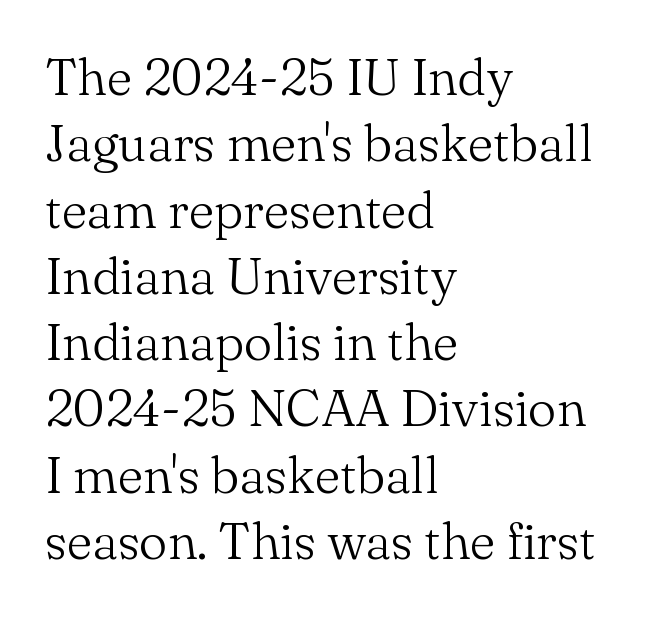
{"serif": "yes", "italic": "no", "bold": "no", "weight": "light", "width": "normal", "stroke_contrast": "medium", "x_height": "small", "monospaced": "no", "underline": "no", "align": "left", "line_spacing": "normal", "line_spacing_ratio": 1.3, "letter_spacing": "normal", "letter_spacing_em": 0.0, "glyph_px": 51}
